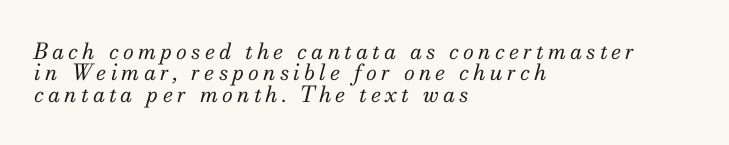
Q: Is the text bold? A: No.
Q: Is the text italic (slanted)? A: Yes, it leans right by about 13 degrees.
Q: Is the text underlined? A: No.
Q: How is the paragraph aligned? A: Left-aligned.
Q: Is the spacing between lines tight, normal or loose? A: Tight.
